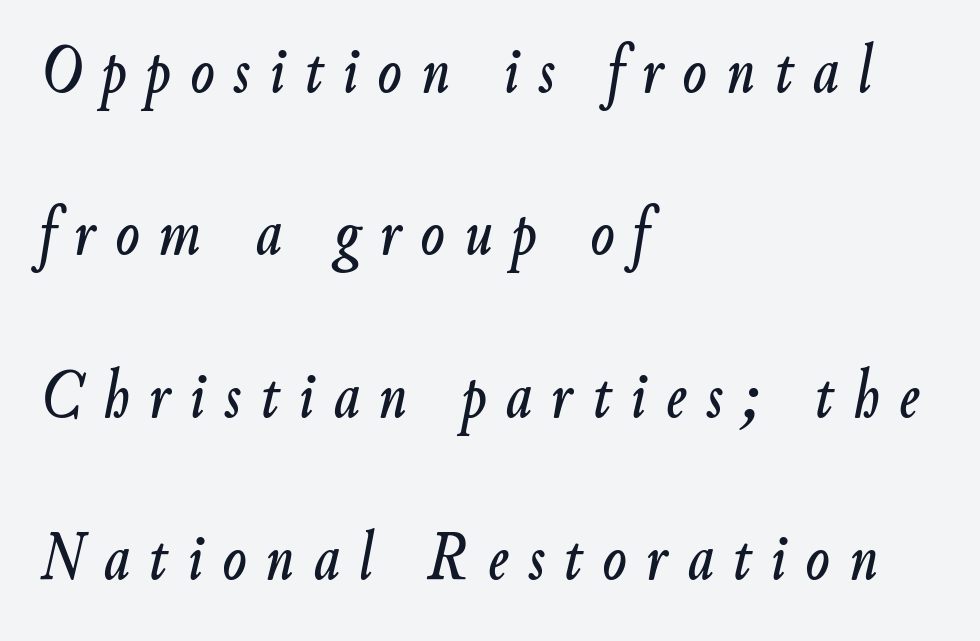
The image shows 70 px condensed type, italic (leaning right); set left-aligned, loose line spacing (2.32x), unusually wide letter spacing (+0.28 em), not underlined; low stroke contrast and a small x-height.
